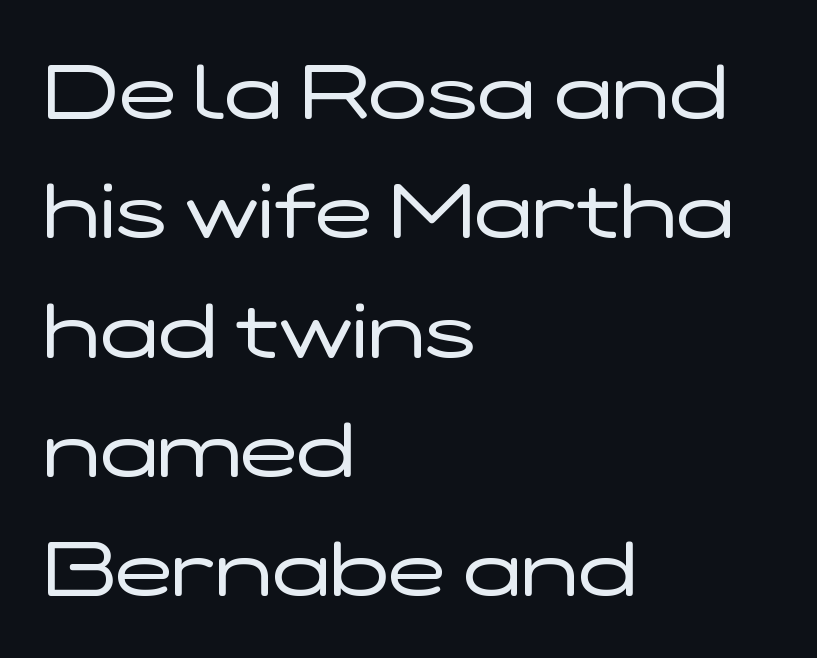
The image shows 77 px regular-weight, wide sans-serif type, upright; set left-aligned, normal line spacing (1.55x), normal letter spacing, not underlined; low stroke contrast and a medium x-height.
